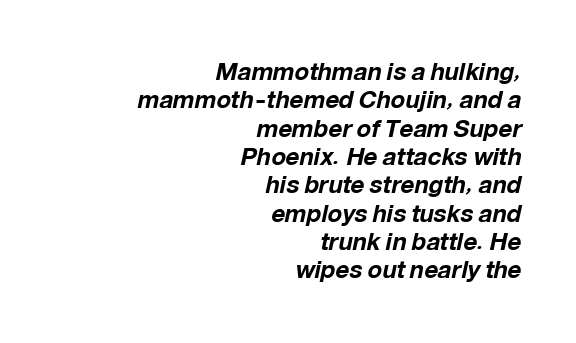
The specimen reads as italic at a glance. The rag falls on the left side of this text block. Is the letter spacing exaggerated? No — it looks like the ordinary default. Unmarked baselines from the first word to the last.
